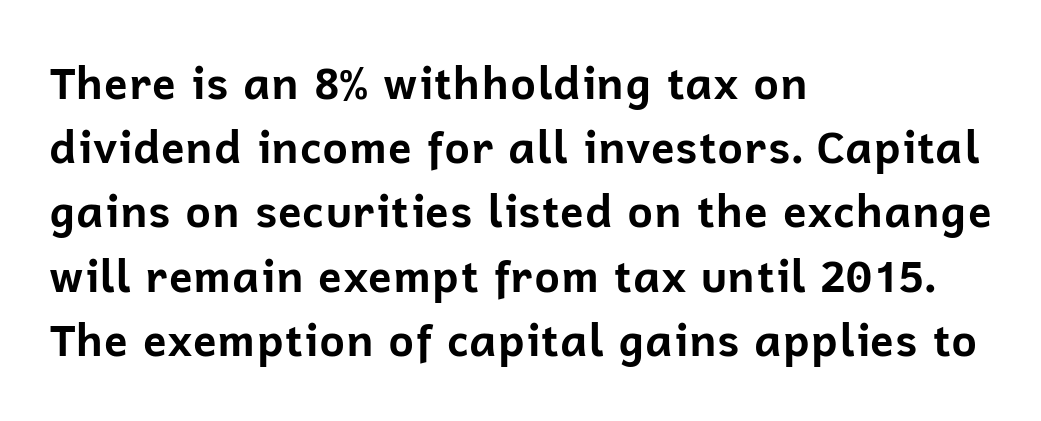
The image shows 44 px bold sans-serif type, upright; set left-aligned, normal line spacing (1.46x), normal letter spacing, not underlined; low stroke contrast and a medium x-height.
